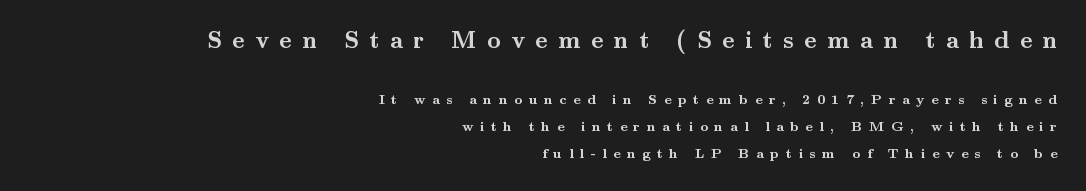
Caption: upper text group enlarged, lower text group reduced. Loosely led — the rows are spread out. Letter spacing: wide. Typesetter's note: full bold, strokes at maximum text heaviness.
